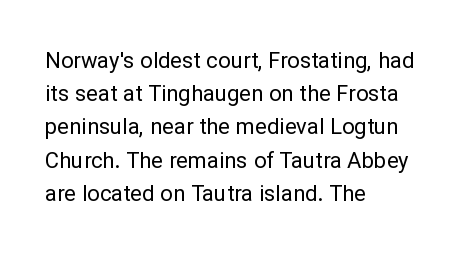
{"italic": "no", "bold": "no", "underline": "no", "align": "left", "line_spacing": "normal", "line_spacing_ratio": 1.51, "letter_spacing": "normal", "letter_spacing_em": 0.0, "glyph_px": 22}
